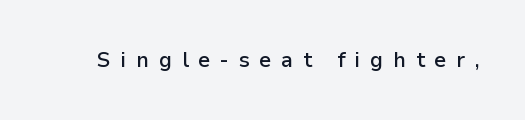
In terms of posture, this sample is upright. A bare baseline throughout the passage. You could only call the tracking loose — the letters float apart. The rendering uses a semibold face; strokes are thickened but not to full bold.
